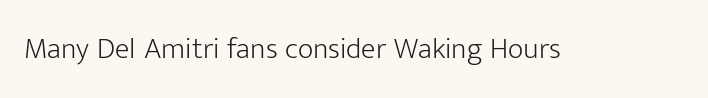
The image shows 30 px light sans-serif type, upright; set normal letter spacing, not underlined; low stroke contrast and a medium x-height.
